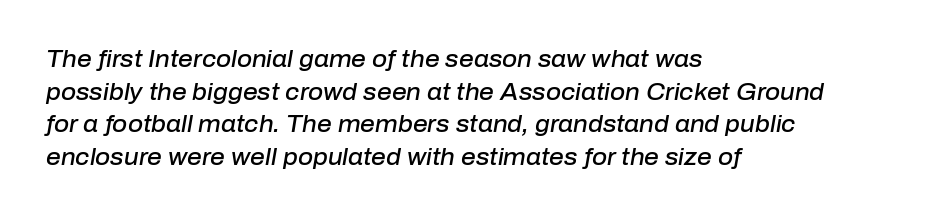
Q: Is the text bold? A: Semi-bold.
Q: Is the text italic (slanted)? A: Yes, it leans right by about 10 degrees.
Q: Is the text underlined? A: No.
Q: How is the paragraph aligned? A: Left-aligned.
Q: Is the spacing between letters normal or unusually wide? A: Normal.
Q: Is the spacing between lines tight, normal or loose? A: Normal.
